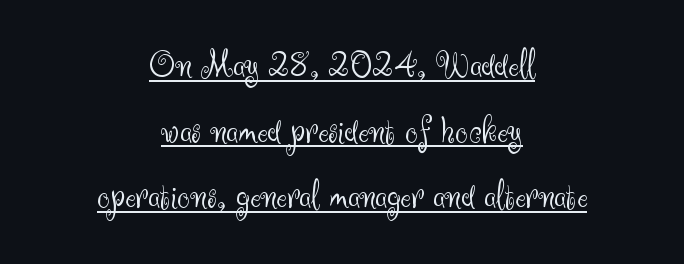
{"serif": "no", "italic": "no", "bold": "no", "weight": "light", "width": "normal", "stroke_contrast": "medium", "x_height": "small", "monospaced": "no", "underline": "yes", "align": "center", "line_spacing": "normal", "line_spacing_ratio": 1.64, "letter_spacing": "normal", "letter_spacing_em": 0.0, "glyph_px": 40}
